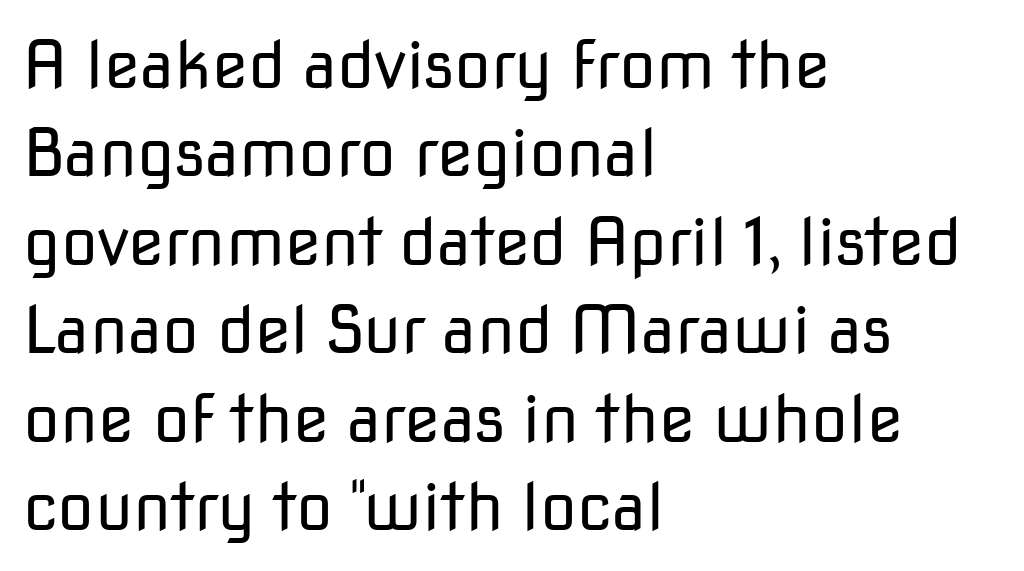
{"serif": "no", "italic": "no", "bold": "no", "weight": "regular", "width": "normal", "stroke_contrast": "low", "x_height": "medium", "monospaced": "no", "underline": "no", "align": "left", "line_spacing": "normal", "line_spacing_ratio": 1.34, "letter_spacing": "normal", "letter_spacing_em": 0.0, "glyph_px": 66}
